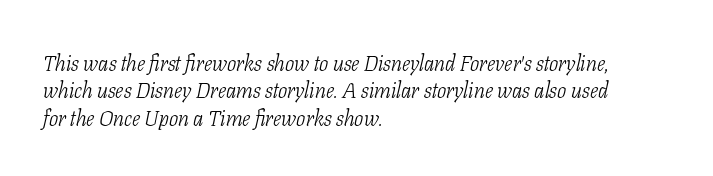
The image shows 22 px text type, italic (leaning right); set left-aligned, normal line spacing (1.25x), normal letter spacing, not underlined.
